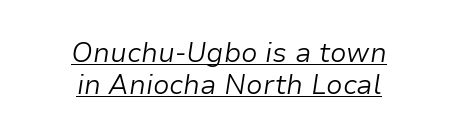
{"italic": "yes", "lean": "right", "slant_degrees": 9, "bold": "no", "underline": "yes", "align": "center", "line_spacing_ratio": 1.18, "letter_spacing": "normal", "letter_spacing_em": 0.0, "glyph_px": 27}
